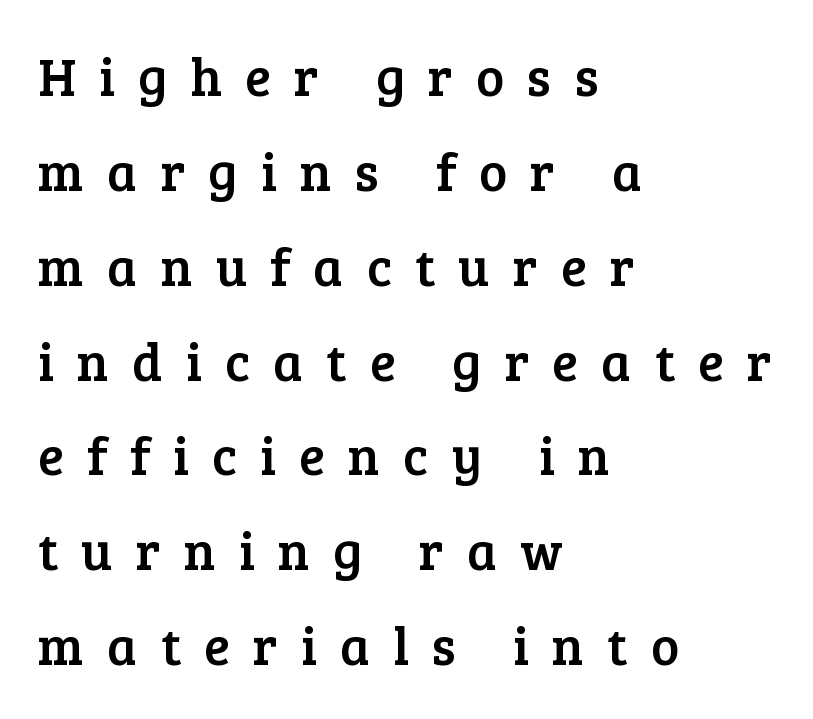
The image shows 53 px serif type, upright; set left-aligned, line spacing 1.79x, unusually wide letter spacing (+0.44 em), not underlined; low stroke contrast and a medium x-height.
